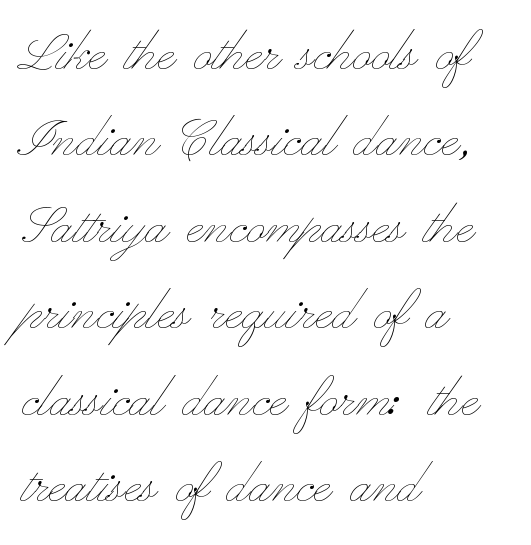
Heft: none added — not bold. Note the varied advance widths — an 'i' is clearly narrower than an 'm'. The block of text has a typical density, with ordinary space between rows. The passage shown is not underscored anywhere. You could call the tracking neutral — neither tight nor loose.
